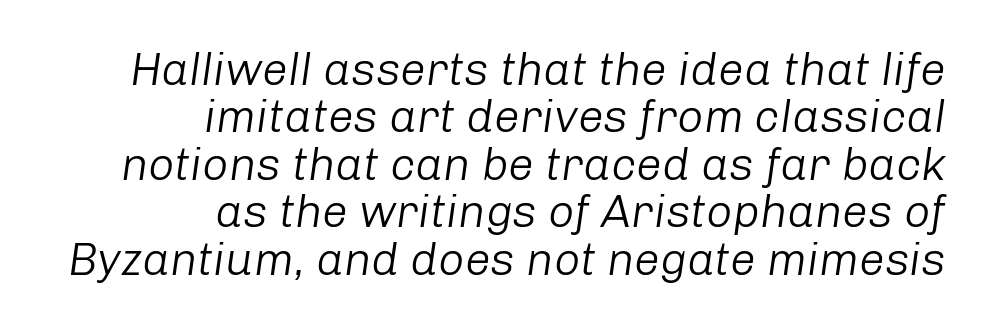
Vertically, the passage feels compressed, each row crowding the next. Only glyphs here, with clear space below each row. These lines keep a tight, regular rhythm from letter to letter. Weight: regular or lighter.
